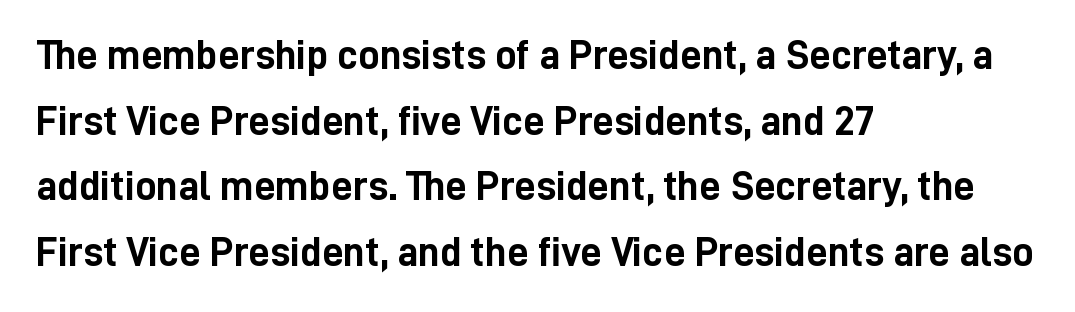
Q: Is the text bold? A: Yes.
Q: Is the text italic (slanted)? A: No, it is upright.
Q: Is the typeface a serif or a sans-serif typeface? A: Sans-serif.
Q: Is the text underlined? A: No.
Q: How is the paragraph aligned? A: Left-aligned.
Q: Is the spacing between letters normal or unusually wide? A: Normal.
Q: Is the spacing between lines tight, normal or loose? A: Normal.
Q: Width (condensed, normal, or wide)? A: Condensed.
Q: Stroke contrast? A: Low.
Q: x-height? A: Medium.
Q: Monospaced? A: No.
